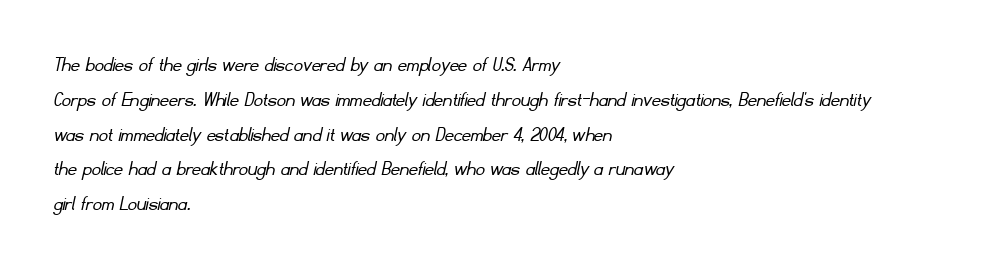
Q: Is the text bold? A: No.
Q: Is the text underlined? A: No.
Q: How is the paragraph aligned? A: Left-aligned.
Q: Is the spacing between letters normal or unusually wide? A: Normal.
Q: Is the spacing between lines tight, normal or loose? A: Normal.
